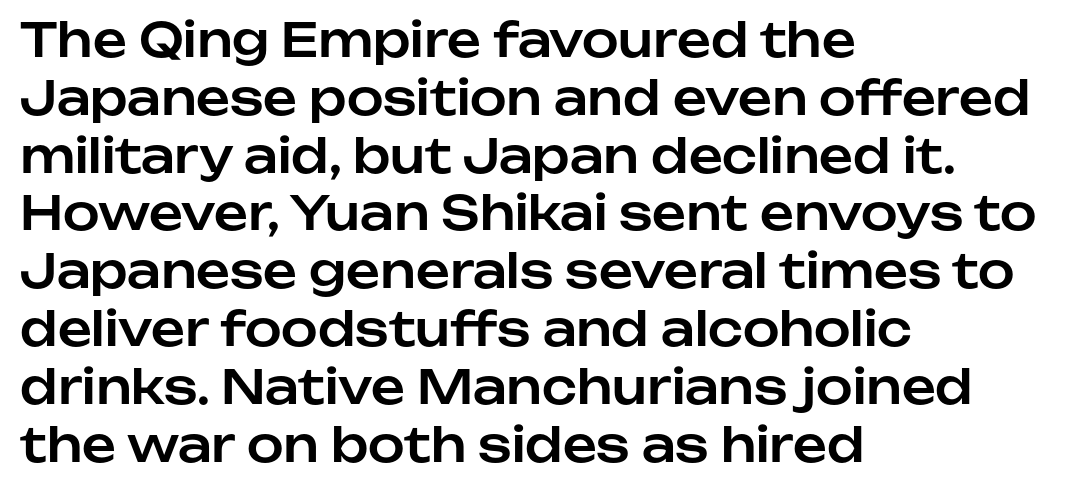
The image shows 47 px sans-serif type, upright; set left-aligned, line spacing 1.23x, normal letter spacing, not underlined; low stroke contrast and a medium x-height.
